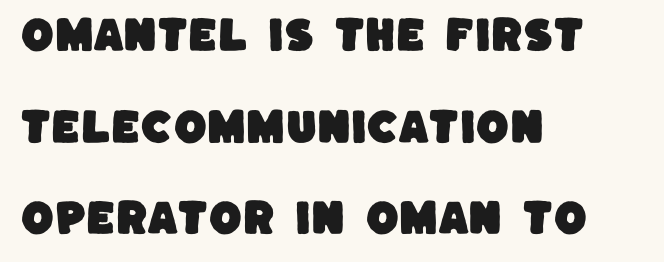
The image shows 38 px sans-serif type; set left-aligned, loose line spacing (2.41x), normal letter spacing, not underlined; low stroke contrast and a large x-height.
